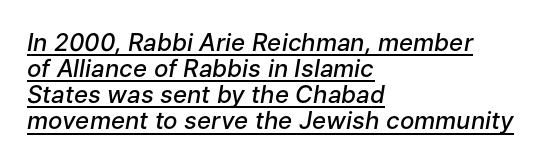
If you drew a ruler down the left edge, every line would touch it. Short note: letters normally spaced. Quick note: interline space is minimal. The font is running at a semibold setting, under full bold.
